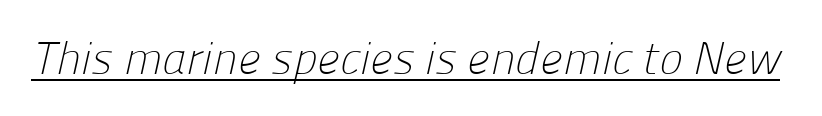
The image shows 45 px light sans-serif type; set normal letter spacing, underlined; low stroke contrast and a medium x-height.
